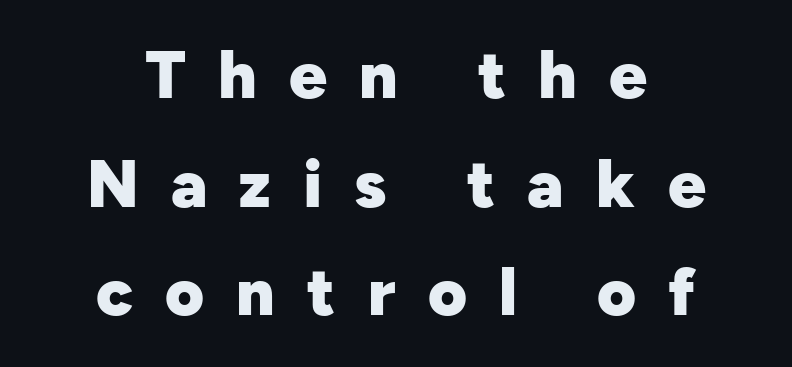
Q: Is the text bold? A: Yes.
Q: Is the text italic (slanted)? A: No, it is upright.
Q: Is the typeface a serif or a sans-serif typeface? A: Sans-serif.
Q: Is the text underlined? A: No.
Q: How is the paragraph aligned? A: Centered.
Q: Is the spacing between letters normal or unusually wide? A: Unusually wide.
Q: Is the spacing between lines tight, normal or loose? A: Normal.
Q: Width (condensed, normal, or wide)? A: Normal.
Q: Stroke contrast? A: Low.
Q: x-height? A: Medium.
Q: Monospaced? A: No.
